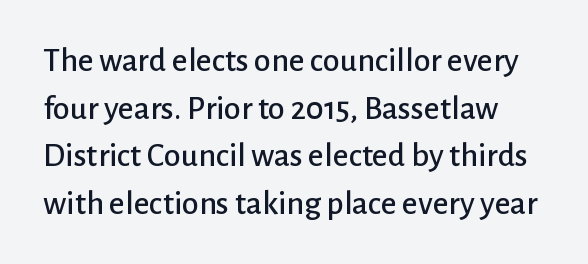
The image shows 34 px sans-serif type, upright; set normal line spacing (1.4x), normal letter spacing, not underlined; low stroke contrast and a medium x-height.
